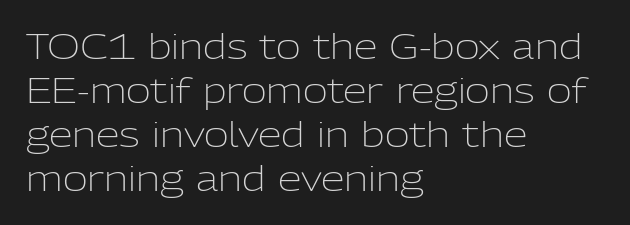
Q: Is the text bold? A: No.
Q: Is the text italic (slanted)? A: No, it is upright.
Q: Is the typeface a serif or a sans-serif typeface? A: Sans-serif.
Q: Is the text underlined? A: No.
Q: How is the paragraph aligned? A: Left-aligned.
Q: Is the spacing between letters normal or unusually wide? A: Normal.
Q: Is the spacing between lines tight, normal or loose? A: Normal.
Q: Width (condensed, normal, or wide)? A: Normal.
Q: Stroke contrast? A: Low.
Q: x-height? A: Medium.
Q: Monospaced? A: No.
